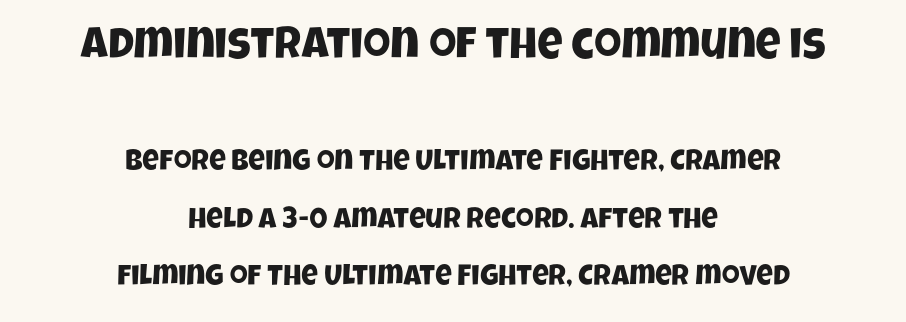
{"serif": "no", "width": "condensed", "stroke_contrast": "low", "x_height": "large", "monospaced": "no", "underline": "no", "align": "center", "line_spacing": "loose", "line_spacing_ratio": 1.98, "letter_spacing": "normal", "letter_spacing_em": 0.0, "larger_block": "first", "size_ratio": 1.52, "glyph_px": 44}
